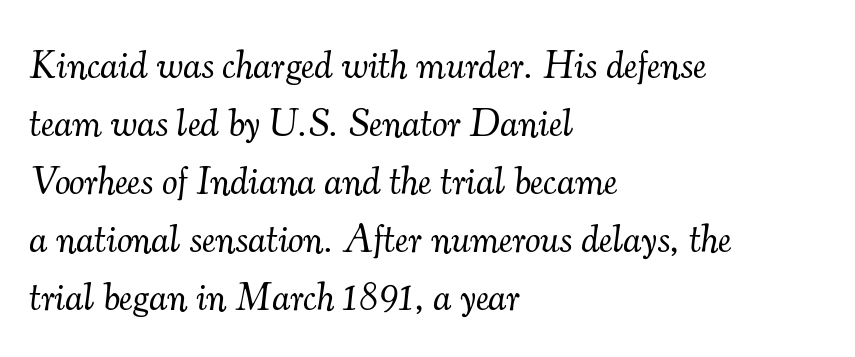
The image shows 39 px light serif type, italic (leaning right); set left-aligned, normal line spacing (1.49x), normal letter spacing, not underlined; medium stroke contrast and a small x-height.
